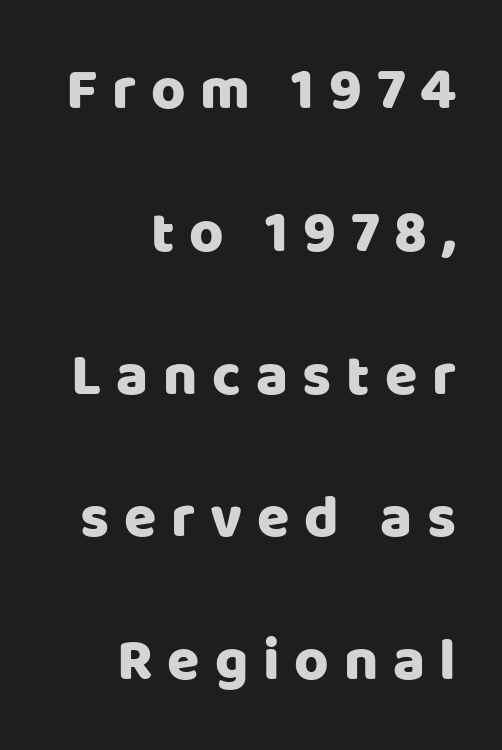
{"serif": "no", "italic": "no", "width": "normal", "stroke_contrast": "low", "x_height": "large", "monospaced": "no", "underline": "no", "align": "right", "line_spacing": "loose", "line_spacing_ratio": 2.42, "letter_spacing": "wide", "letter_spacing_em": 0.25, "glyph_px": 59}
